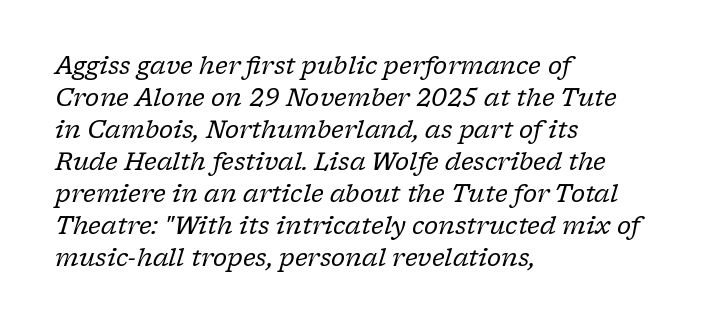
{"italic": "yes", "lean": "right", "slant_degrees": 17, "bold": "no", "underline": "no", "align": "left", "line_spacing": "normal", "line_spacing_ratio": 1.33, "letter_spacing": "normal", "letter_spacing_em": 0.0, "glyph_px": 24}
